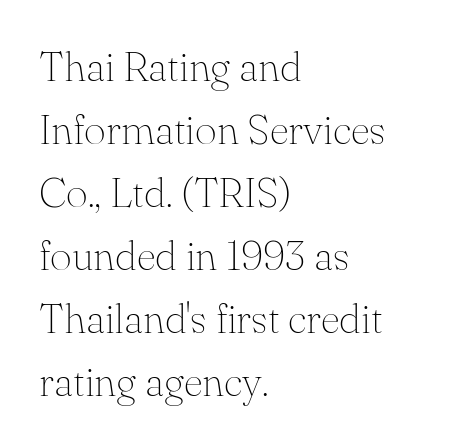
{"serif": "yes", "italic": "no", "bold": "no", "weight": "thin", "width": "normal", "stroke_contrast": "medium", "x_height": "small", "monospaced": "no", "underline": "no", "align": "left", "line_spacing": "normal", "line_spacing_ratio": 1.5, "letter_spacing": "normal", "letter_spacing_em": 0.0, "glyph_px": 42}
